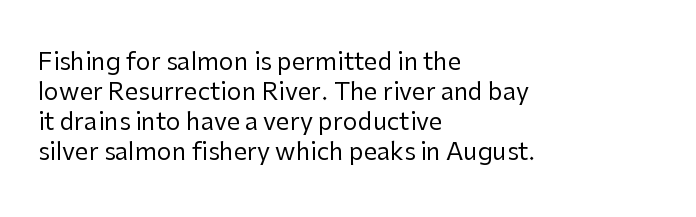
Honestly, there is no underline to notice here at all. The font's upright variant was chosen for this text. Horizontally, the lines are justified to the leading edge only. Bold? No — there's no thickening of the strokes.
